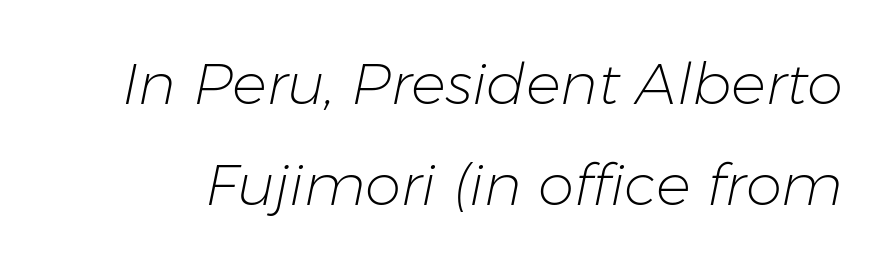
Q: Is the text bold? A: No.
Q: Is the text italic (slanted)? A: Yes, it leans right by about 11 degrees.
Q: Is the text underlined? A: No.
Q: Is the spacing between letters normal or unusually wide? A: Normal.
Q: Width (condensed, normal, or wide)? A: Normal.
Q: Stroke contrast? A: Low.
Q: x-height? A: Medium.
Q: Monospaced? A: No.
